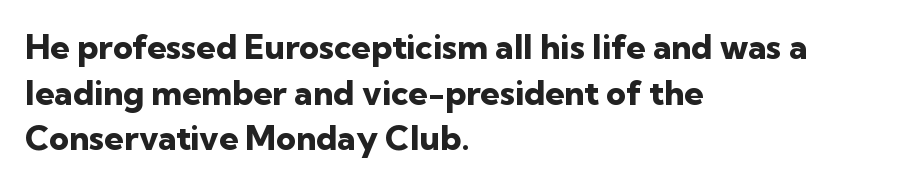
{"serif": "no", "italic": "no", "bold": "yes", "weight": "heavy", "width": "normal", "stroke_contrast": "low", "x_height": "medium", "monospaced": "no", "underline": "no", "align": "left", "line_spacing": "normal", "line_spacing_ratio": 1.34, "letter_spacing": "normal", "letter_spacing_em": 0.0, "glyph_px": 34}
